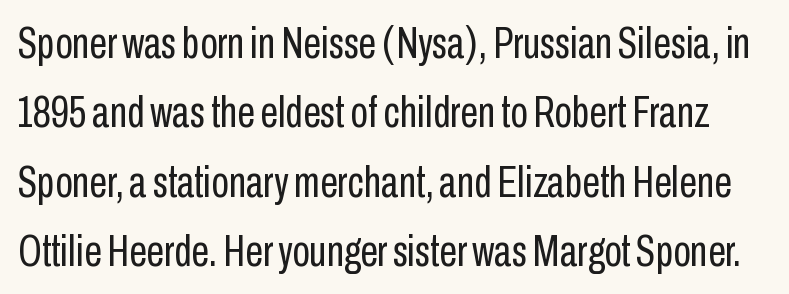
The image shows 45 px regular-weight, condensed sans-serif type, upright; set normal line spacing (1.54x), normal letter spacing, not underlined; low stroke contrast and a medium x-height.
